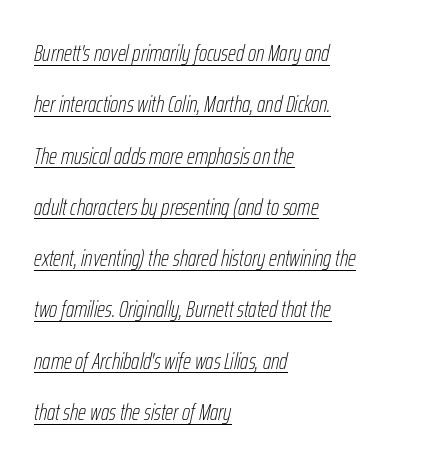
Q: Is the text bold? A: No.
Q: Is the text italic (slanted)? A: Yes, it leans right by about 12 degrees.
Q: Is the text underlined? A: Yes.
Q: How is the paragraph aligned? A: Left-aligned.
Q: Is the spacing between letters normal or unusually wide? A: Normal.
Q: Is the spacing between lines tight, normal or loose? A: Loose.
